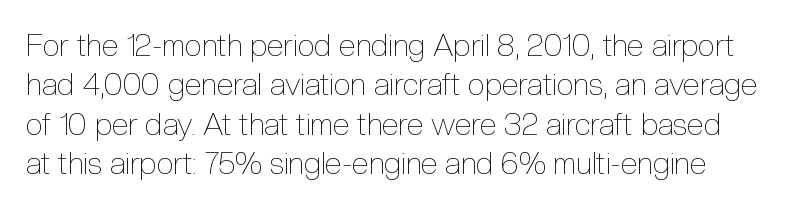
The image shows 31 px thin, condensed type, upright; set normal line spacing (1.27x), normal letter spacing, not underlined; a medium x-height.
